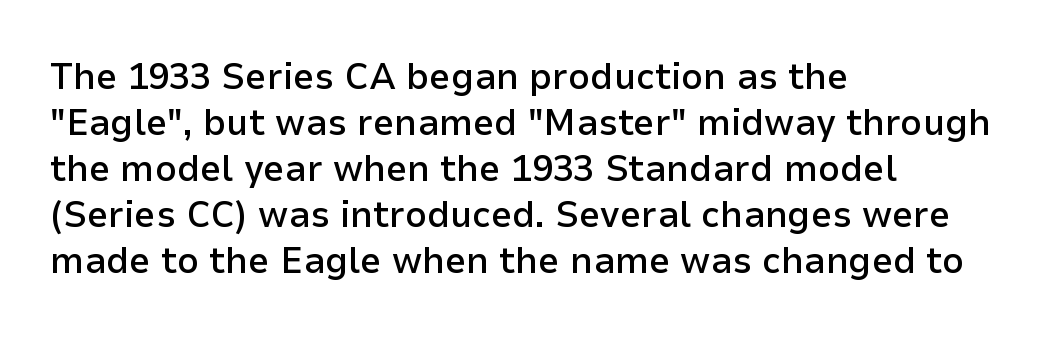
The image shows 38 px semibold sans-serif type, upright; set left-aligned, line spacing 1.21x, normal letter spacing, not underlined; low stroke contrast and a medium x-height.
